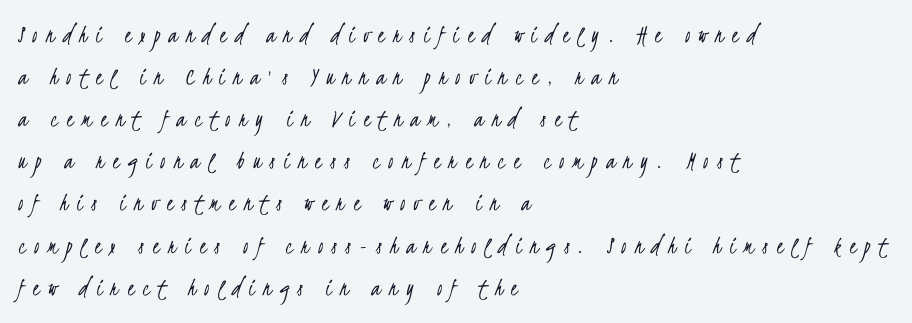
The type is letterspaced generously, with wide tracking. The words here are not underlined. Successive baselines arrive at the customary interval. If you drew a ruler down the left edge, every line would touch it. Weight class: somewhere from thin through regular.
